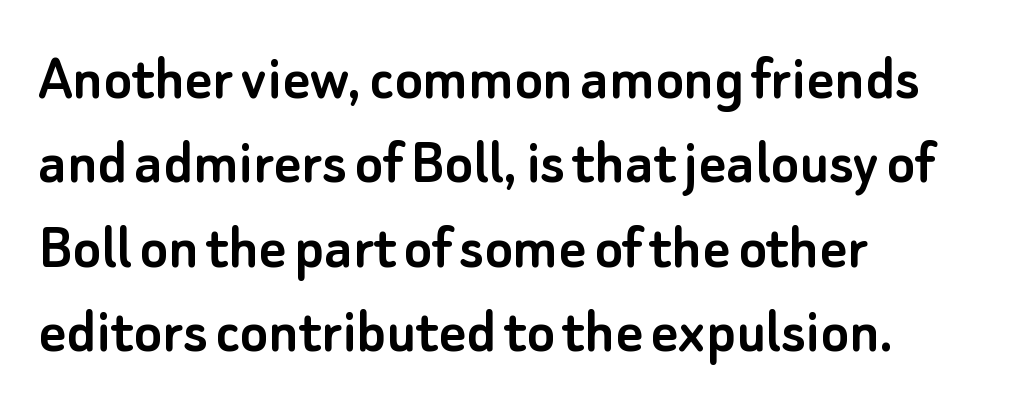
{"serif": "no", "italic": "no", "width": "normal", "stroke_contrast": "low", "x_height": "small", "monospaced": "no", "underline": "no", "align": "left", "line_spacing": "normal", "line_spacing_ratio": 1.28, "letter_spacing": "normal", "letter_spacing_em": 0.0, "glyph_px": 66}
